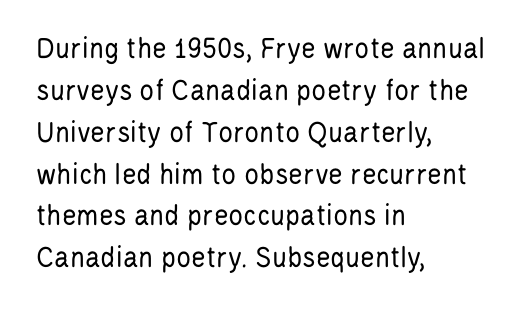
The image shows 31 px regular-weight, condensed sans-serif type, upright; set left-aligned, normal line spacing (1.35x), normal letter spacing, not underlined; low stroke contrast and a large x-height.
